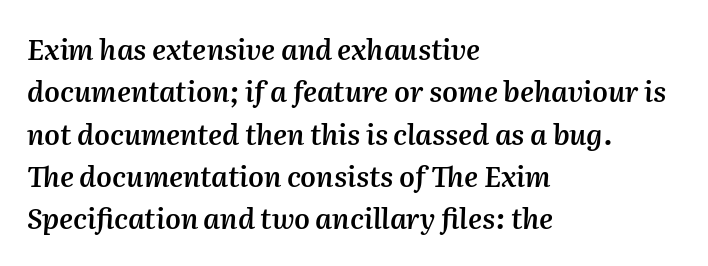
The image shows 28 px semibold type, italic (leaning right); set left-aligned, normal line spacing (1.51x), normal letter spacing, not underlined; medium stroke contrast and a medium x-height.
